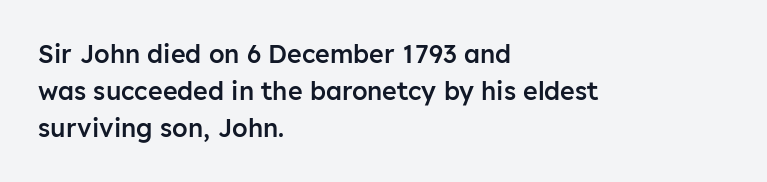
Q: Is the text bold? A: Semi-bold.
Q: Is the text italic (slanted)? A: No, it is upright.
Q: Is the text underlined? A: No.
Q: How is the paragraph aligned? A: Left-aligned.
Q: Is the spacing between letters normal or unusually wide? A: Normal.
Q: Is the spacing between lines tight, normal or loose? A: Normal.
